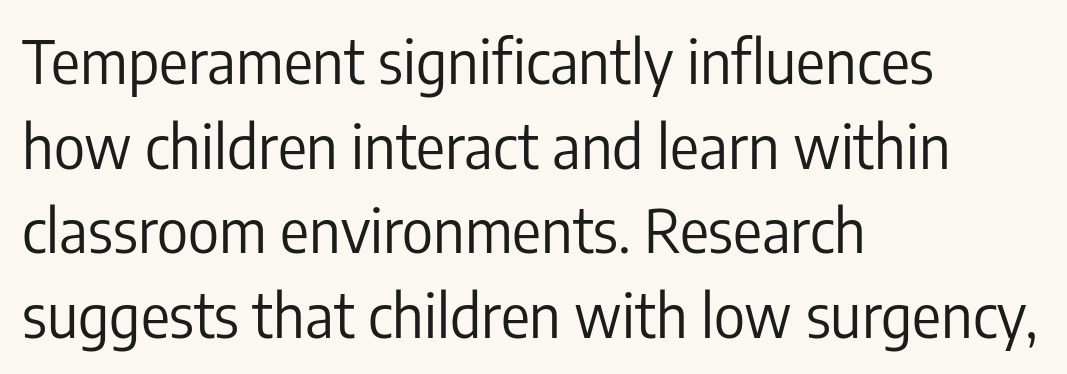
{"serif": "no", "italic": "no", "bold": "no", "weight": "regular", "width": "condensed", "stroke_contrast": "low", "x_height": "medium", "monospaced": "no", "underline": "no", "align": "left", "line_spacing": "normal", "line_spacing_ratio": 1.41, "letter_spacing": "normal", "letter_spacing_em": 0.0, "glyph_px": 60}
